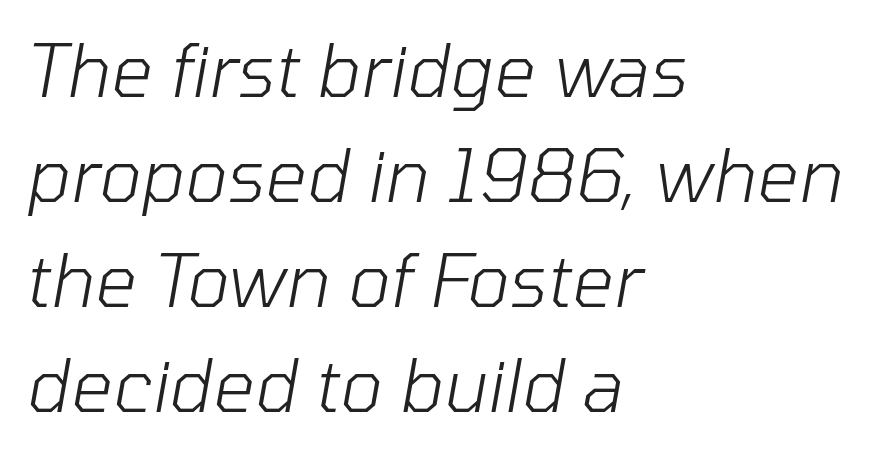
The image shows 73 px light type, italic (leaning right); set left-aligned, normal line spacing (1.44x), normal letter spacing, not underlined; low stroke contrast and a medium x-height.
